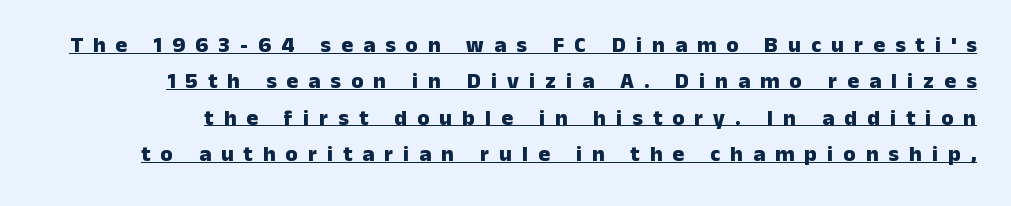
{"italic": "no", "bold": "yes", "underline": "yes", "line_spacing": "normal", "line_spacing_ratio": 1.65, "letter_spacing": "wide", "letter_spacing_em": 0.46, "glyph_px": 22}
